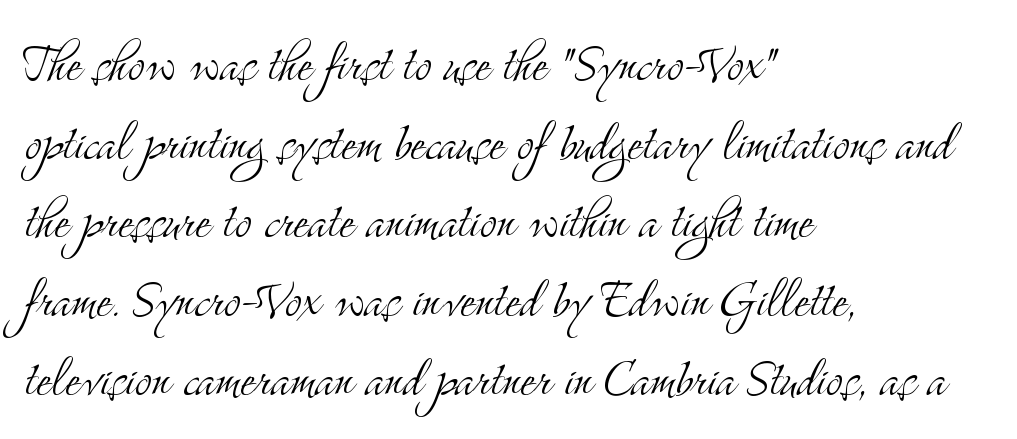
{"serif": "yes", "bold": "no", "weight": "light", "width": "condensed", "stroke_contrast": "medium", "x_height": "small", "monospaced": "no", "underline": "no", "align": "left", "line_spacing": "normal", "line_spacing_ratio": 1.25, "letter_spacing": "normal", "letter_spacing_em": 0.0, "glyph_px": 63}
